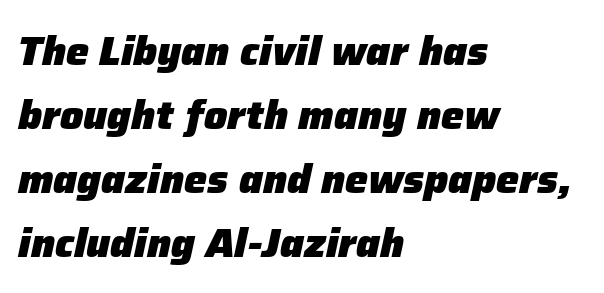
The image shows 41 px heavy type, italic (leaning right); set left-aligned, normal line spacing (1.56x), normal letter spacing, not underlined; low stroke contrast and a medium x-height.
